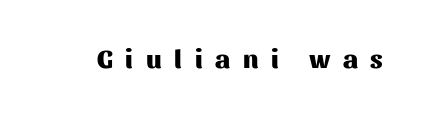
{"italic": "no", "bold": "yes", "underline": "no", "letter_spacing": "wide", "letter_spacing_em": 0.49, "glyph_px": 26}
